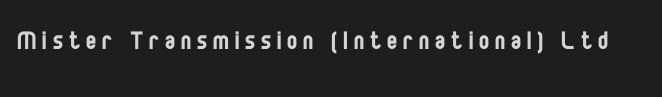
The image shows 30 px regular-weight, condensed sans-serif type, upright; set unusually wide letter spacing (+0.2 em), not underlined; low stroke contrast and a large x-height.
